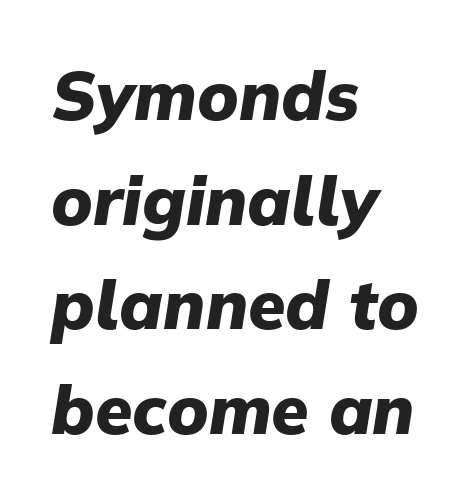
{"italic": "yes", "lean": "right", "slant_degrees": 9, "bold": "yes", "weight": "heavy", "width": "normal", "stroke_contrast": "low", "x_height": "medium", "monospaced": "no", "underline": "no", "align": "left", "line_spacing": "normal", "line_spacing_ratio": 1.54, "letter_spacing": "normal", "letter_spacing_em": 0.0, "glyph_px": 68}
